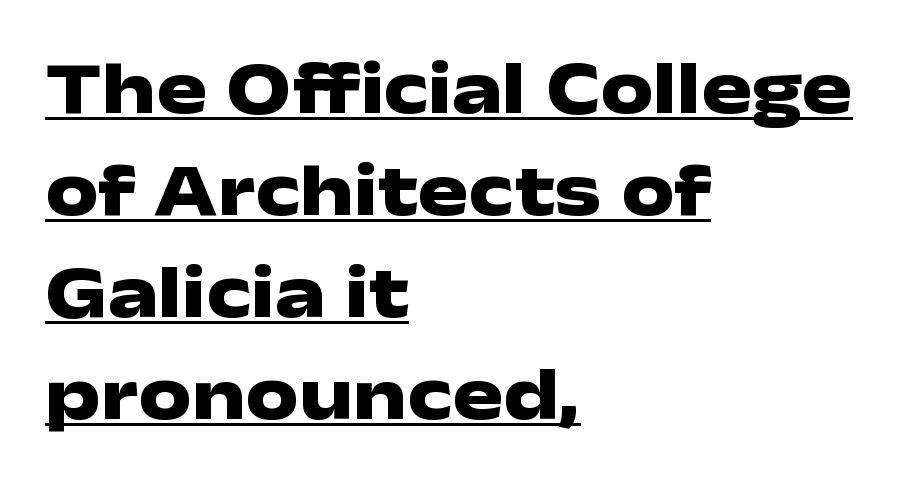
The image shows 75 px heavy, wide sans-serif type, upright; set left-aligned, normal line spacing (1.36x), normal letter spacing, underlined; low stroke contrast and a medium x-height.
